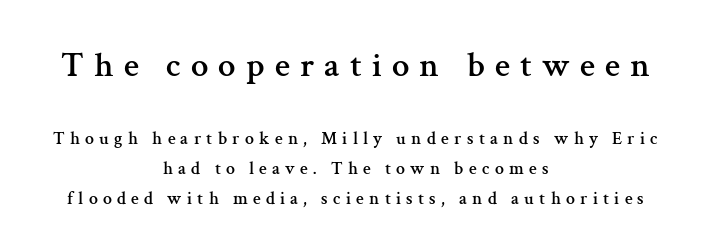
Letters rest on an invisible, unmarked baseline. Characters follow at a spacing far wider than the type designer built in. Designer's note — italics off, roman on. Here the designer chose a conventional face with non-uniform glyph widths. Vertically, the passage feels balanced, rows spaced as you'd expect.
